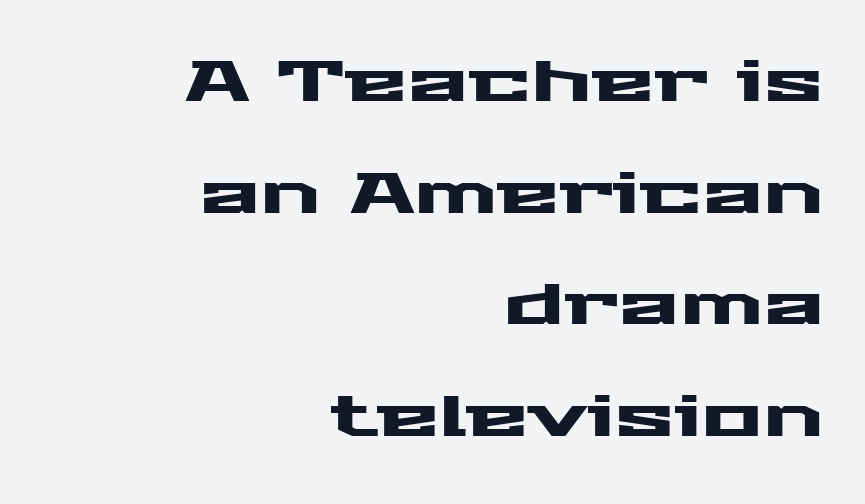
Q: Is the text italic (slanted)? A: No, it is upright.
Q: Is the typeface a serif or a sans-serif typeface? A: Sans-serif.
Q: Is the text underlined? A: No.
Q: How is the paragraph aligned? A: Right-aligned.
Q: Is the spacing between letters normal or unusually wide? A: Normal.
Q: Is the spacing between lines tight, normal or loose? A: Loose.
Q: Width (condensed, normal, or wide)? A: Wide.
Q: Stroke contrast? A: Medium.
Q: x-height? A: Medium.
Q: Monospaced? A: No.
